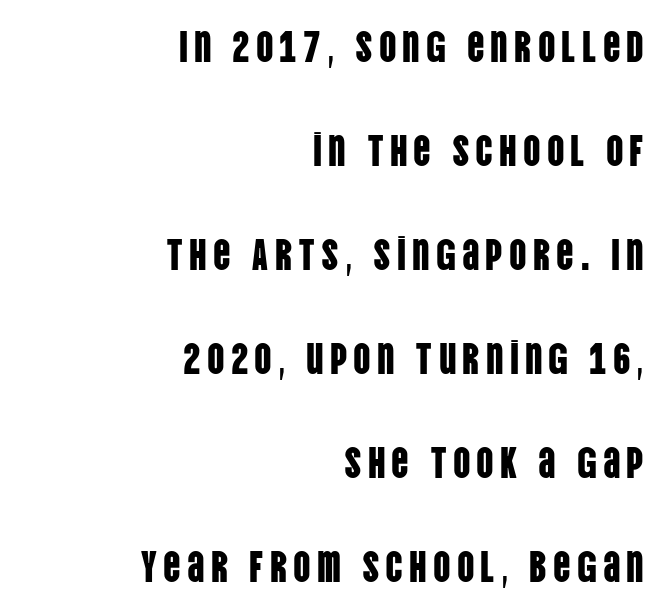
The image shows 43 px condensed sans-serif type, upright; set right-aligned, loose line spacing (2.42x), not underlined; low stroke contrast and a large x-height.
